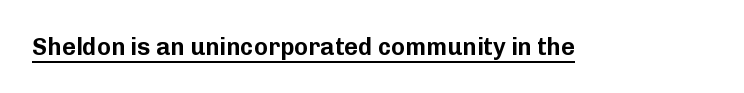
Default kerning and tracking; the words read as compact shapes. Notice how the stems are strictly vertical — no italics here. The glyphs are accompanied by a horizontal stroke just below them.
